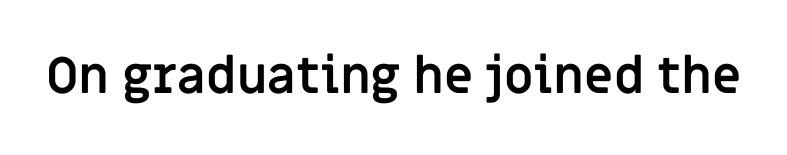
Q: Is the text bold? A: Yes.
Q: Is the text italic (slanted)? A: No, it is upright.
Q: Is the typeface a serif or a sans-serif typeface? A: Sans-serif.
Q: Is the text underlined? A: No.
Q: Is the spacing between letters normal or unusually wide? A: Normal.
Q: Width (condensed, normal, or wide)? A: Normal.
Q: Stroke contrast? A: Low.
Q: x-height? A: Large.
Q: Monospaced? A: No.
